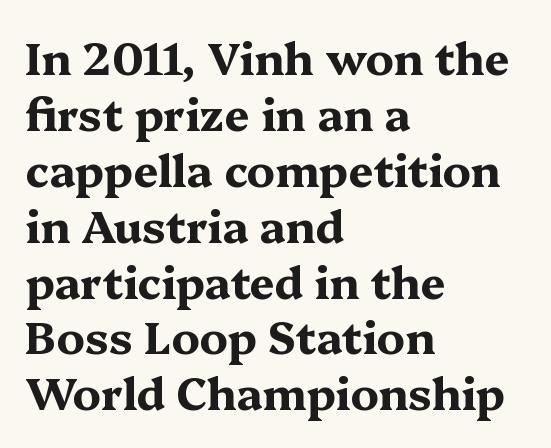
The image shows 44 px bold, wide serif type, upright; set left-aligned, normal line spacing (1.27x), normal letter spacing, not underlined; medium stroke contrast and a medium x-height.
